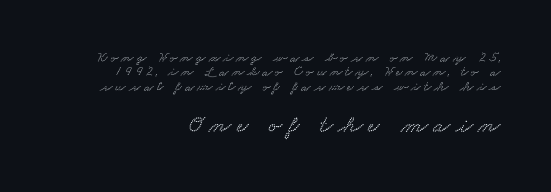
Compared with typical paragraphs, the rows here are closer together. Letter spacing: wide. The compositor pushed each line to the right boundary. Underline: absent. If you squint, the bottom block still reads clearly — it's the larger of the two.
